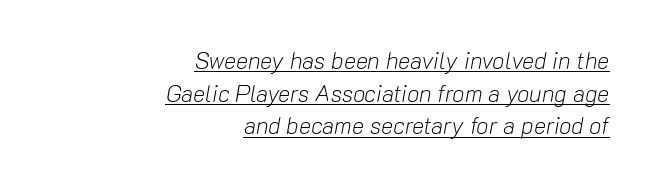
{"italic": "yes", "lean": "right", "slant_degrees": 10, "bold": "no", "underline": "yes", "align": "right", "line_spacing": "normal", "line_spacing_ratio": 1.42, "letter_spacing": "normal", "letter_spacing_em": 0.0, "glyph_px": 23}
